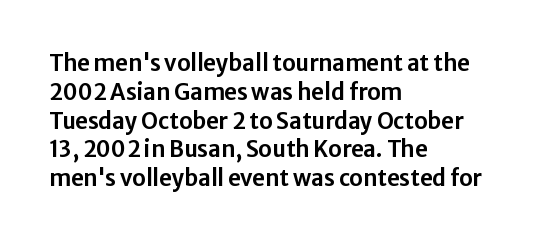
Descender tails drop into unmarked territory. Horizontal alignment here is leftward, the default for most running prose. Does extra space separate the letters? No, they use regular spacing. Upright lettering throughout. Evenly set lines give the paragraph a standard silhouette.
